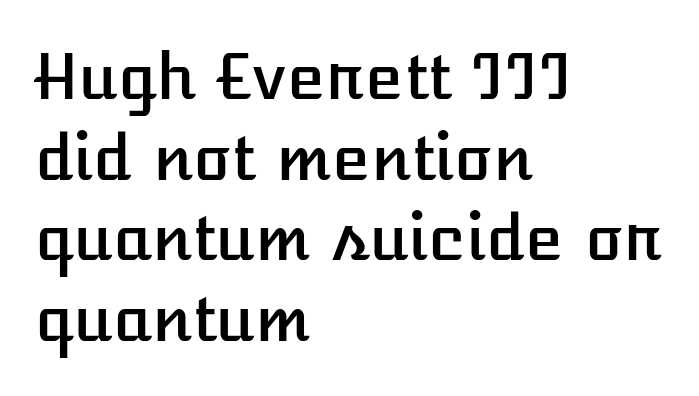
The image shows 63 px text type, upright; set left-aligned, normal line spacing (1.28x), normal letter spacing, not underlined; low stroke contrast and a medium x-height.
